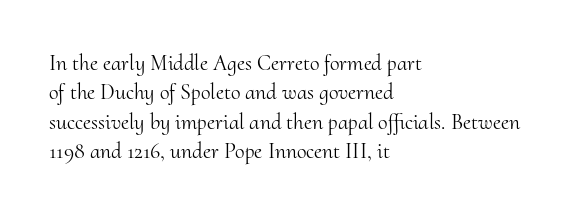
The image shows 22 px text type, upright; set left-aligned, normal line spacing (1.33x), normal letter spacing, not underlined.
